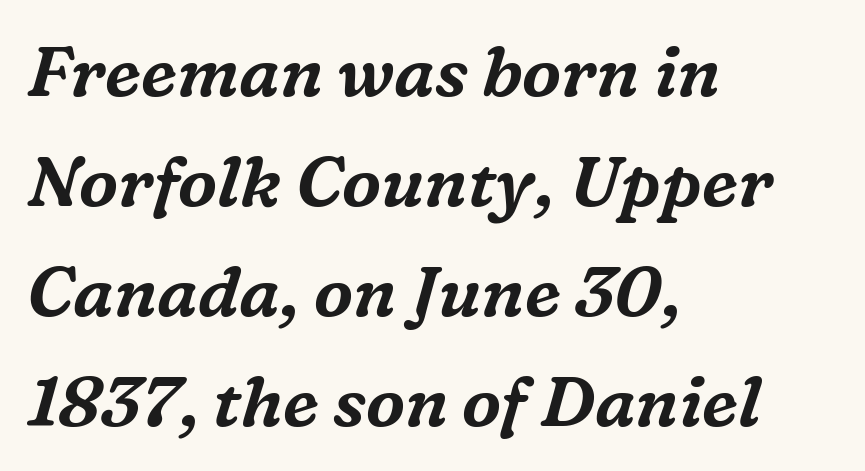
Q: Is the text italic (slanted)? A: Yes, it leans right by about 16 degrees.
Q: Is the typeface a serif or a sans-serif typeface? A: Serif.
Q: Is the text underlined? A: No.
Q: How is the paragraph aligned? A: Left-aligned.
Q: Is the spacing between letters normal or unusually wide? A: Normal.
Q: Is the spacing between lines tight, normal or loose? A: Normal.
Q: Width (condensed, normal, or wide)? A: Normal.
Q: Stroke contrast? A: Medium.
Q: x-height? A: Medium.
Q: Monospaced? A: No.
